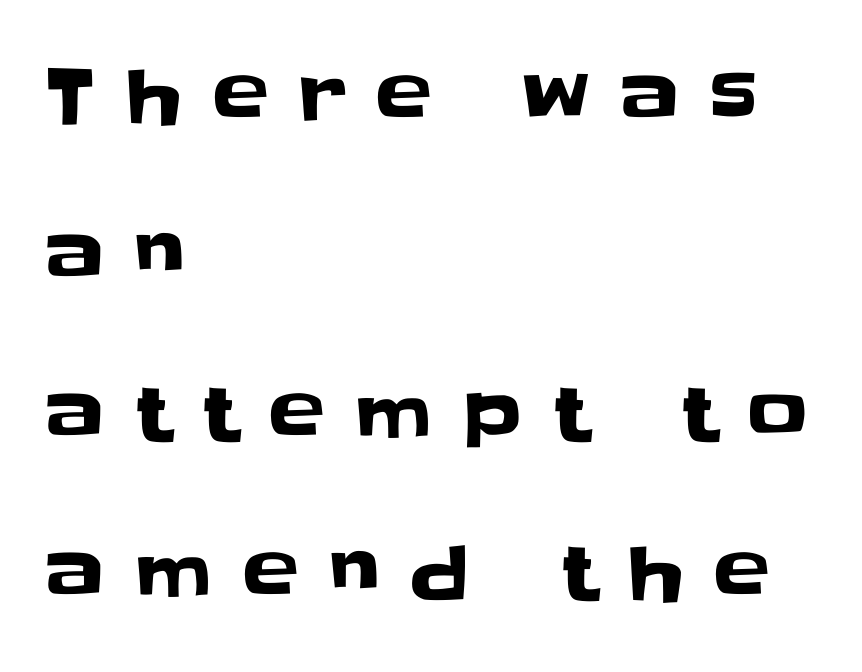
The image shows 75 px sans-serif type, upright; set left-aligned, loose line spacing (2.12x), unusually wide letter spacing (+0.41 em), not underlined; low stroke contrast and a large x-height.
